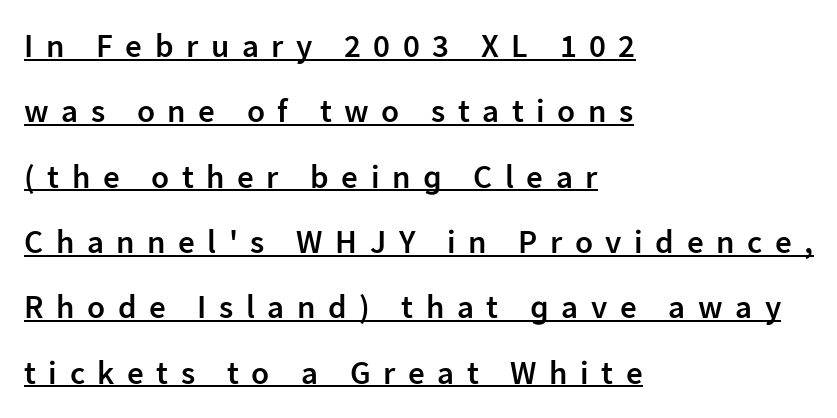
{"serif": "no", "italic": "no", "bold": "semi", "weight": "semibold", "width": "normal", "stroke_contrast": "low", "x_height": "medium", "monospaced": "no", "underline": "yes", "align": "left", "line_spacing": "loose", "line_spacing_ratio": 1.98, "letter_spacing": "wide", "letter_spacing_em": 0.38, "glyph_px": 33}
